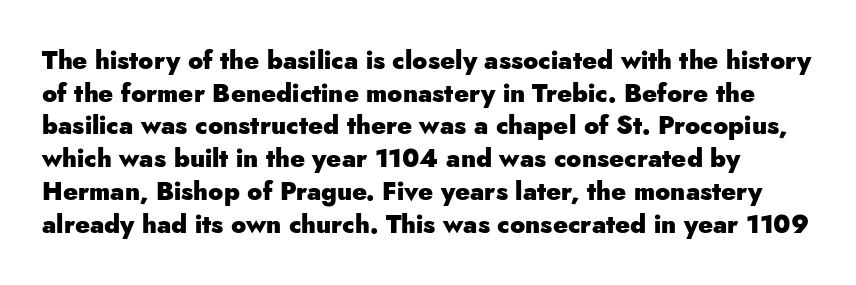
The image shows 25 px bold type, upright; set normal line spacing (1.31x), normal letter spacing, not underlined.
